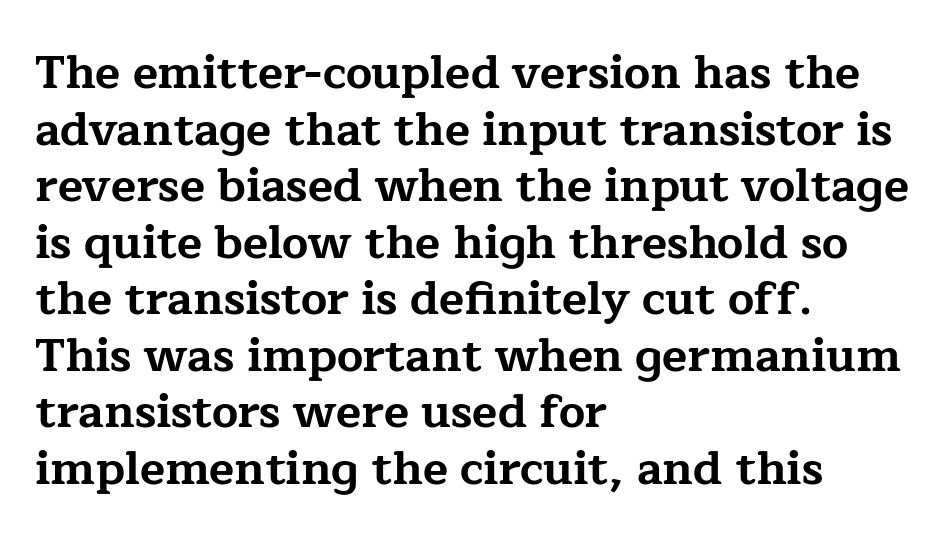
Here the glyphs are tracked normally, forming tight word shapes. Every letter is thick-stroked: bold, no question. The typography opts for an upright posture over an oblique one. Teacher's note: observe the even left margin — that is flush-left alignment. A serif font was chosen for this passage.
